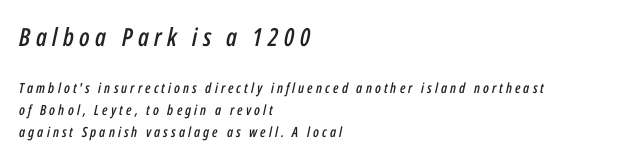
{"italic": "yes", "lean": "right", "slant_degrees": 12, "underline": "no", "align": "left", "line_spacing": "normal", "line_spacing_ratio": 1.57, "letter_spacing": "wide", "letter_spacing_em": 0.22, "larger_block": "first", "size_ratio": 1.79, "glyph_px": 25}
